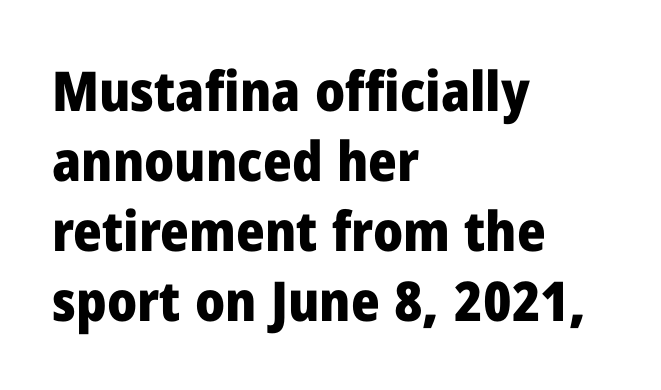
{"serif": "no", "italic": "no", "bold": "yes", "weight": "heavy", "width": "normal", "stroke_contrast": "low", "x_height": "medium", "monospaced": "no", "underline": "no", "align": "left", "line_spacing": "normal", "line_spacing_ratio": 1.27, "letter_spacing": "normal", "letter_spacing_em": 0.0, "glyph_px": 55}
